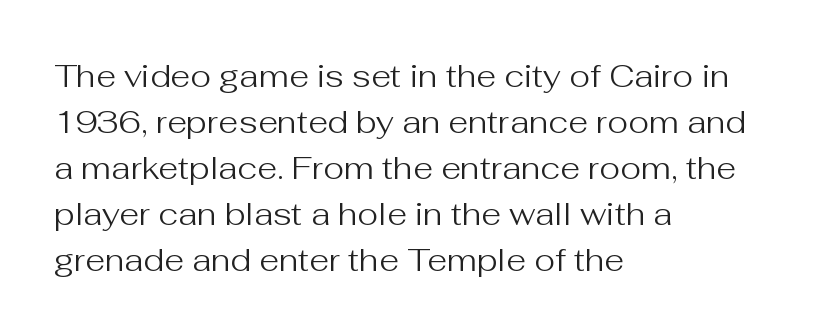
Q: Is the text bold? A: No.
Q: Is the text italic (slanted)? A: No, it is upright.
Q: Is the typeface a serif or a sans-serif typeface? A: Sans-serif.
Q: Is the text underlined? A: No.
Q: How is the paragraph aligned? A: Left-aligned.
Q: Is the spacing between letters normal or unusually wide? A: Normal.
Q: Is the spacing between lines tight, normal or loose? A: Normal.
Q: Width (condensed, normal, or wide)? A: Normal.
Q: Stroke contrast? A: Medium.
Q: x-height? A: Medium.
Q: Monospaced? A: No.
